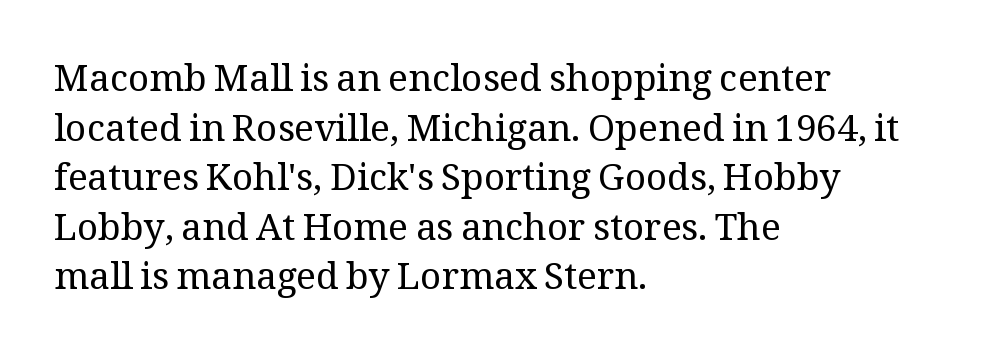
Q: Is the text bold? A: No.
Q: Is the text italic (slanted)? A: No, it is upright.
Q: Is the typeface a serif or a sans-serif typeface? A: Serif.
Q: Is the text underlined? A: No.
Q: How is the paragraph aligned? A: Left-aligned.
Q: Is the spacing between letters normal or unusually wide? A: Normal.
Q: Is the spacing between lines tight, normal or loose? A: Normal.
Q: Width (condensed, normal, or wide)? A: Normal.
Q: Stroke contrast? A: Medium.
Q: x-height? A: Medium.
Q: Monospaced? A: No.
